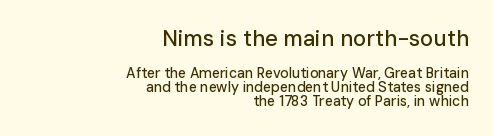
This rendering features lettering with no underline. The block of text is dense from top to bottom, with scant space between rows. The typesetter chose a ragged-left arrangement here. The letters in the upper block stand taller than those in the block below.
